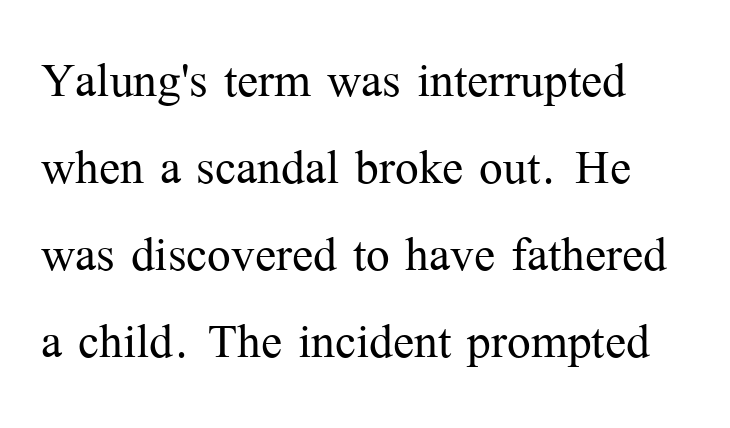
Q: Is the text bold? A: No.
Q: Is the text italic (slanted)? A: No, it is upright.
Q: Is the typeface a serif or a sans-serif typeface? A: Serif.
Q: Is the text underlined? A: No.
Q: Is the spacing between letters normal or unusually wide? A: Normal.
Q: Is the spacing between lines tight, normal or loose? A: Normal.
Q: Width (condensed, normal, or wide)? A: Normal.
Q: Stroke contrast? A: Medium.
Q: x-height? A: Medium.
Q: Monospaced? A: No.
